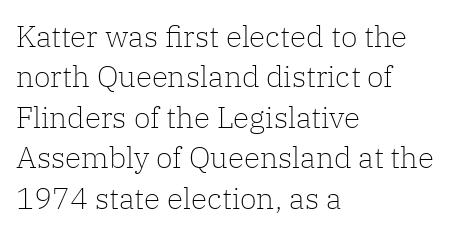
The image shows 30 px light serif type, upright; set left-aligned, normal line spacing (1.35x), normal letter spacing, not underlined; low stroke contrast and a medium x-height.
